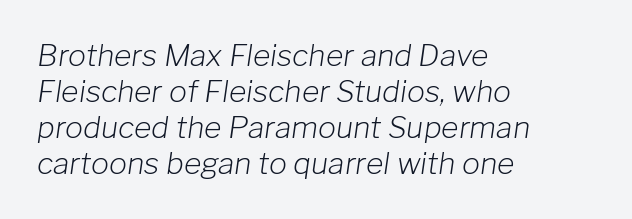
{"italic": "yes", "lean": "right", "slant_degrees": 8, "bold": "no", "weight": "light", "width": "normal", "stroke_contrast": "low", "x_height": "medium", "monospaced": "no", "underline": "no", "align": "left", "line_spacing_ratio": 1.2, "letter_spacing": "normal", "letter_spacing_em": 0.0, "glyph_px": 30}
